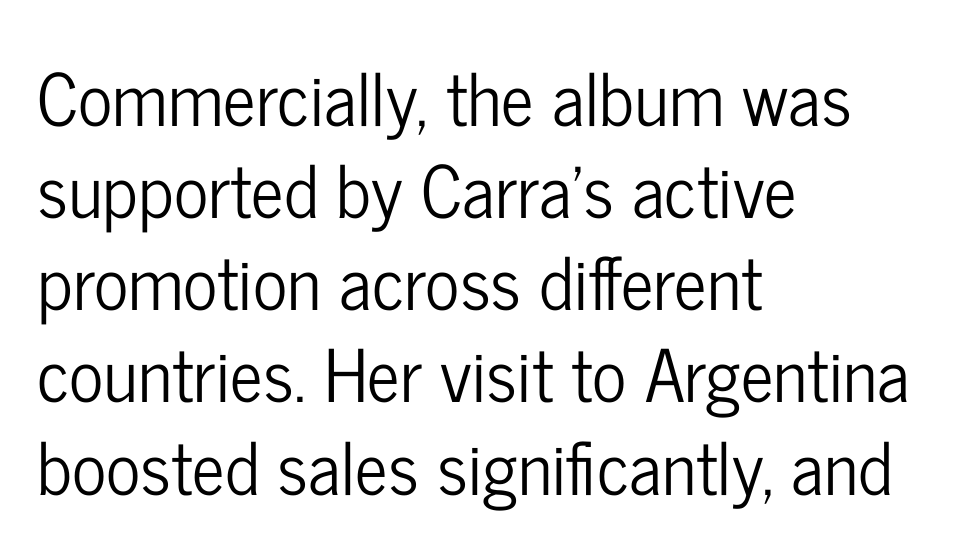
The image shows 72 px condensed sans-serif type, upright; set left-aligned, normal line spacing (1.28x), normal letter spacing, not underlined; low stroke contrast and a medium x-height.
